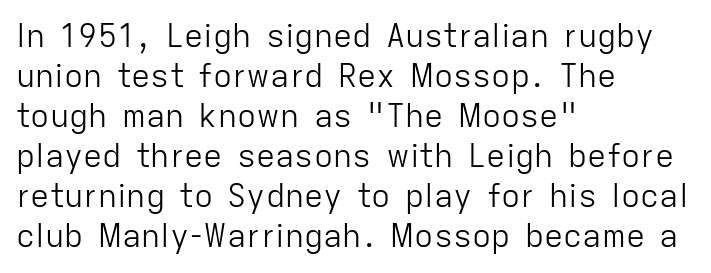
{"serif": "no", "italic": "no", "bold": "no", "weight": "light", "width": "normal", "stroke_contrast": "low", "x_height": "medium", "monospaced": "no", "underline": "no", "align": "left", "line_spacing": "normal", "line_spacing_ratio": 1.25, "letter_spacing": "normal", "letter_spacing_em": 0.0, "glyph_px": 32}
